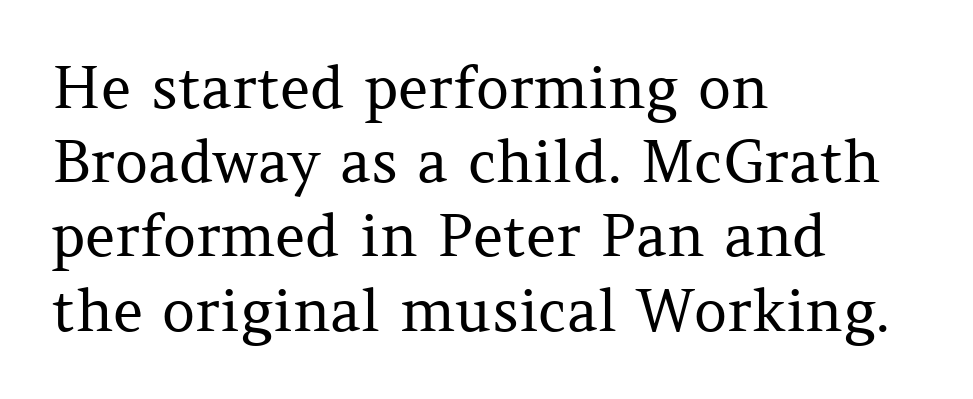
{"serif": "yes", "italic": "no", "bold": "no", "weight": "regular", "width": "normal", "stroke_contrast": "medium", "x_height": "medium", "monospaced": "no", "underline": "no", "align": "left", "line_spacing": "normal", "line_spacing_ratio": 1.28, "letter_spacing": "normal", "letter_spacing_em": 0.0, "glyph_px": 58}
